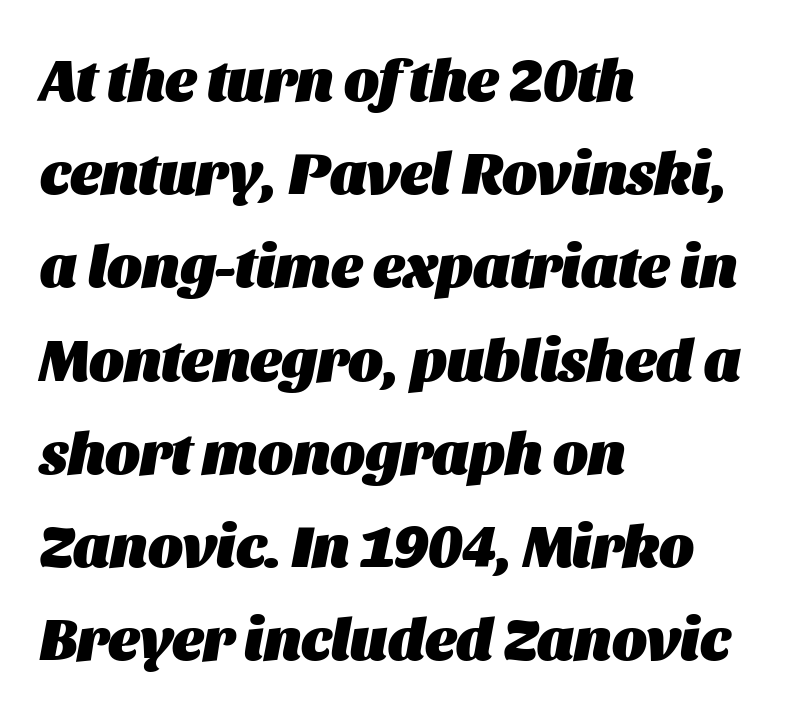
{"italic": "yes", "lean": "right", "slant_degrees": 11, "bold": "yes", "weight": "heavy", "width": "normal", "stroke_contrast": "medium", "x_height": "large", "monospaced": "no", "underline": "no", "align": "left", "line_spacing": "normal", "line_spacing_ratio": 1.58, "letter_spacing": "normal", "letter_spacing_em": 0.0, "glyph_px": 59}
